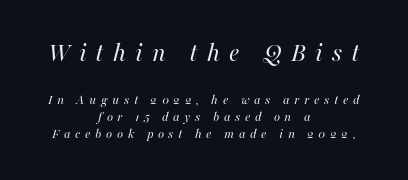
The image shows 27 px text type, italic (leaning right); set centered, line spacing 1.2x, unusually wide letter spacing (+0.33 em), not underlined; the first (top) block is 1.93x larger.
